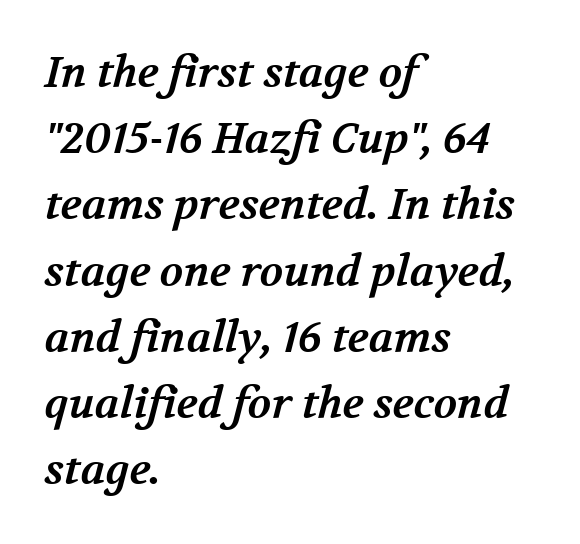
Q: Is the text bold? A: Yes.
Q: Is the typeface a serif or a sans-serif typeface? A: Serif.
Q: Is the text underlined? A: No.
Q: How is the paragraph aligned? A: Left-aligned.
Q: Is the spacing between letters normal or unusually wide? A: Normal.
Q: Is the spacing between lines tight, normal or loose? A: Normal.
Q: Width (condensed, normal, or wide)? A: Normal.
Q: Stroke contrast? A: Medium.
Q: x-height? A: Medium.
Q: Monospaced? A: No.
